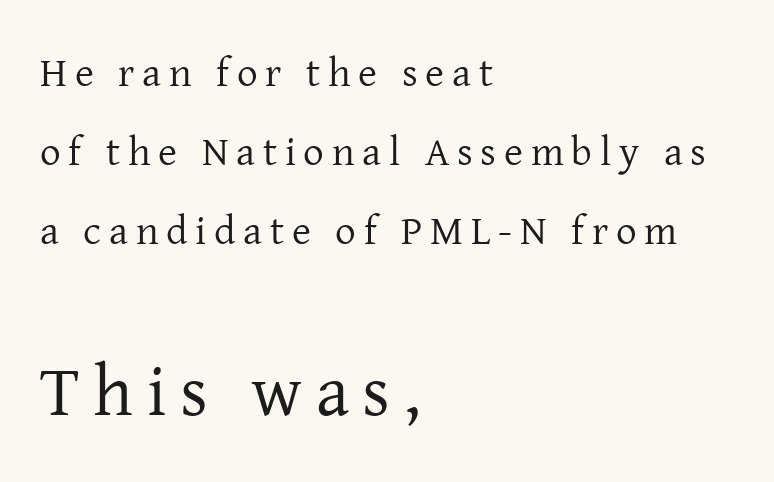
The lettering holds an erect, upright posture throughout. The rendering uses a large line-height, opening up the rows. Proportional: the letters do not fall into vertical columns. Heft: none added — not bold.
